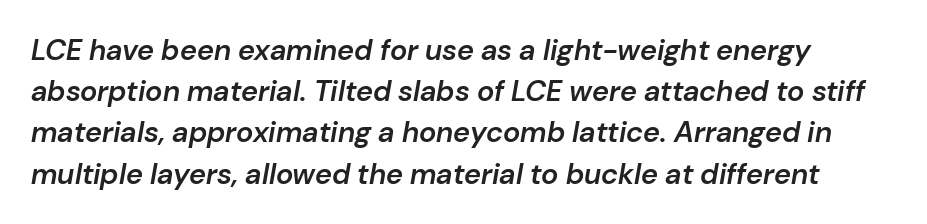
{"italic": "yes", "lean": "right", "slant_degrees": 10, "bold": "semi", "weight": "semibold", "width": "normal", "stroke_contrast": "low", "x_height": "medium", "monospaced": "no", "underline": "no", "line_spacing": "normal", "line_spacing_ratio": 1.42, "letter_spacing": "normal", "letter_spacing_em": 0.0, "glyph_px": 29}
